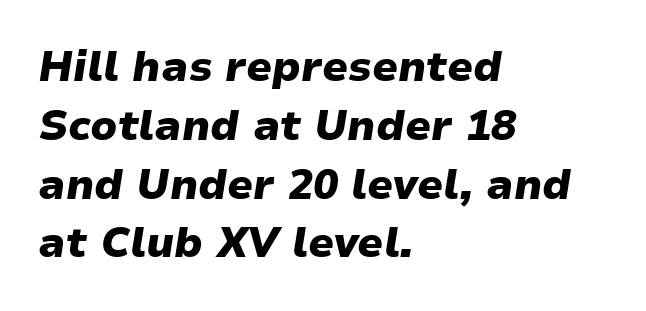
The image shows 42 px heavy type, italic (leaning right); set left-aligned, normal line spacing (1.4x), normal letter spacing, not underlined; low stroke contrast and a medium x-height.
